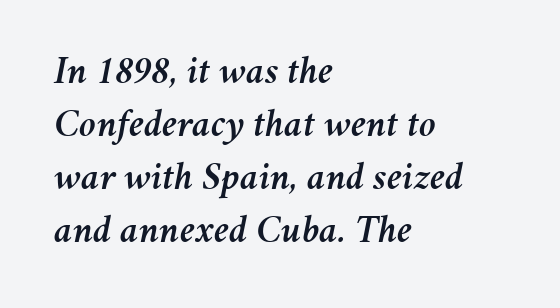
Q: Is the text italic (slanted)? A: Yes, it leans right by about 11 degrees.
Q: Is the text underlined? A: No.
Q: How is the paragraph aligned? A: Left-aligned.
Q: Is the spacing between letters normal or unusually wide? A: Normal.
Q: Is the spacing between lines tight, normal or loose? A: Normal.
Q: Width (condensed, normal, or wide)? A: Normal.
Q: Stroke contrast? A: Medium.
Q: x-height? A: Medium.
Q: Monospaced? A: No.
